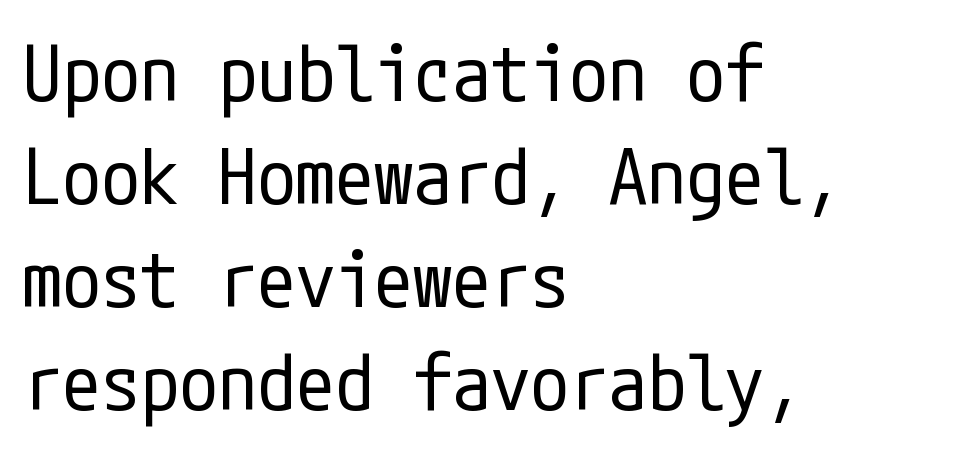
{"serif": "no", "italic": "no", "bold": "no", "weight": "regular", "width": "condensed", "stroke_contrast": "low", "x_height": "medium", "underline": "no", "align": "left", "line_spacing": "normal", "line_spacing_ratio": 1.32, "letter_spacing": "normal", "letter_spacing_em": 0.0, "glyph_px": 78}
